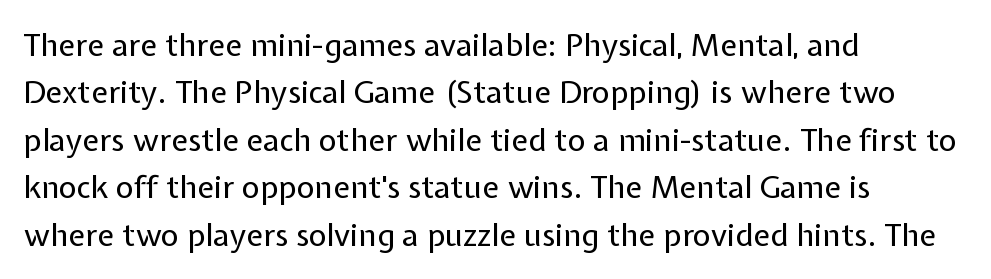
The image shows 31 px regular-weight sans-serif type, upright; set left-aligned, normal line spacing (1.53x), normal letter spacing, not underlined; low stroke contrast and a medium x-height.
